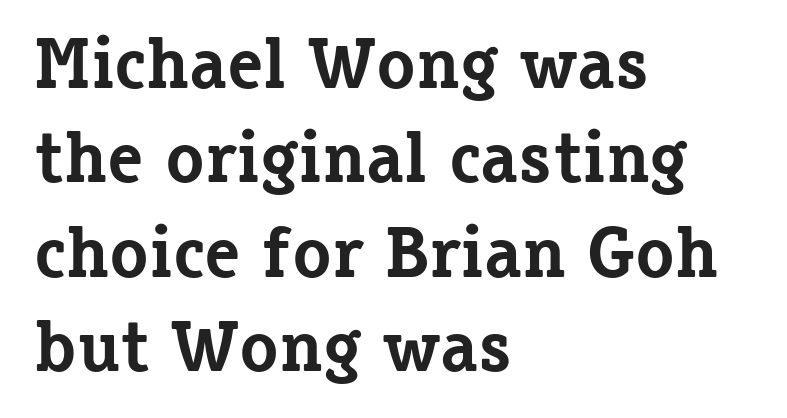
Reading down the column, the eye jumps a familiar distance to each next line. Think of a printed novel: that variable character pitch is what you see here. Summary of weight: heavy, a full bold. Inter-character spacing is left at the font's built-in metrics. This rendering features lettering with no underline. In CSS terms this would be text-align: left.
